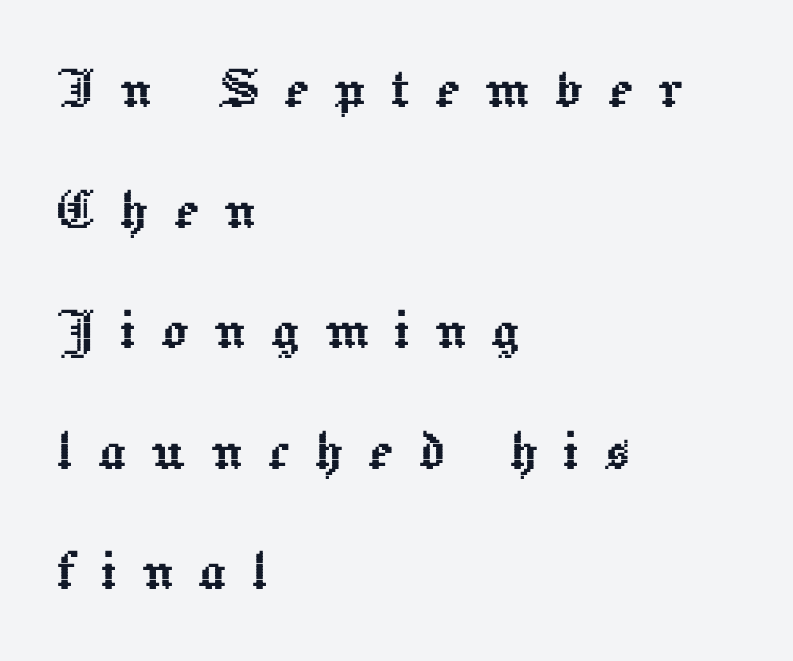
Q: Is the text italic (slanted)? A: No, it is upright.
Q: Is the text underlined? A: No.
Q: How is the paragraph aligned? A: Left-aligned.
Q: Is the spacing between letters normal or unusually wide? A: Unusually wide.
Q: Width (condensed, normal, or wide)? A: Normal.
Q: x-height? A: Medium.
Q: Monospaced? A: No.
